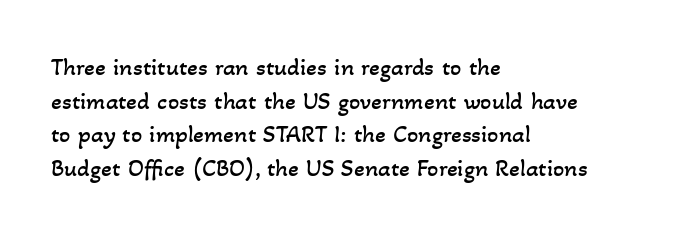
This reads as an unemphasized weight, regular at the heaviest. Honestly, the row spacing looks completely unremarkable. The paragraph shown leans on its left margin. The passage shown has conventional tracking throughout. Descenders hang freely into open space.
